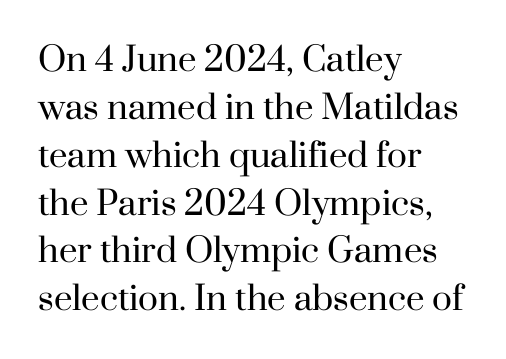
Q: Is the text bold? A: No.
Q: Is the text italic (slanted)? A: No, it is upright.
Q: Is the typeface a serif or a sans-serif typeface? A: Serif.
Q: Is the text underlined? A: No.
Q: How is the paragraph aligned? A: Left-aligned.
Q: Is the spacing between letters normal or unusually wide? A: Normal.
Q: Is the spacing between lines tight, normal or loose? A: Normal.
Q: Width (condensed, normal, or wide)? A: Normal.
Q: Stroke contrast? A: High.
Q: x-height? A: Small.
Q: Monospaced? A: No.
